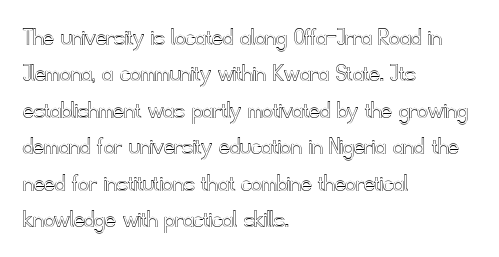
{"italic": "no", "underline": "no", "align": "left", "line_spacing": "normal", "line_spacing_ratio": 1.4, "letter_spacing": "normal", "letter_spacing_em": 0.0, "glyph_px": 26}
